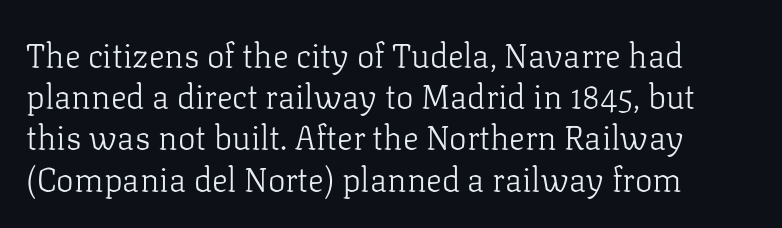
Q: Is the text bold? A: No.
Q: Is the text italic (slanted)? A: No, it is upright.
Q: Is the typeface a serif or a sans-serif typeface? A: Serif.
Q: Is the text underlined? A: No.
Q: How is the paragraph aligned? A: Left-aligned.
Q: Is the spacing between letters normal or unusually wide? A: Normal.
Q: Is the spacing between lines tight, normal or loose? A: Normal.
Q: Width (condensed, normal, or wide)? A: Normal.
Q: Stroke contrast? A: Low.
Q: x-height? A: Medium.
Q: Monospaced? A: No.
